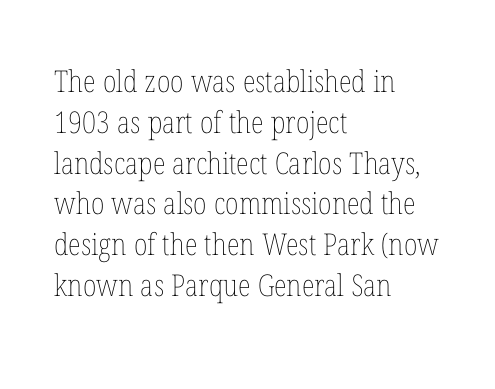
The image shows 30 px thin, condensed type, upright; set left-aligned, normal line spacing (1.36x), normal letter spacing, not underlined; low stroke contrast and a medium x-height.
